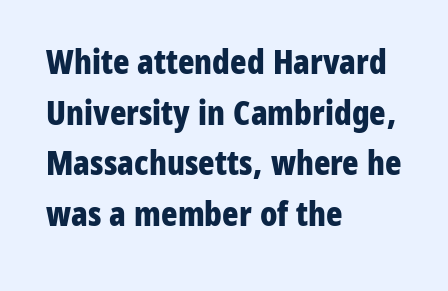
{"serif": "no", "italic": "no", "bold": "yes", "weight": "bold", "width": "condensed", "stroke_contrast": "low", "x_height": "medium", "monospaced": "no", "underline": "no", "align": "left", "line_spacing": "normal", "line_spacing_ratio": 1.49, "letter_spacing": "normal", "letter_spacing_em": 0.0, "glyph_px": 34}
